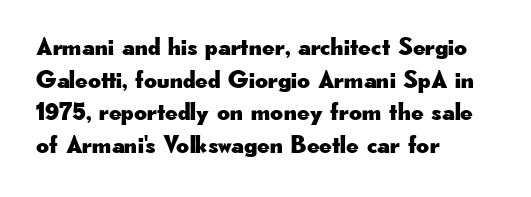
The image shows 25 px text type, upright; set left-aligned, normal line spacing (1.31x), normal letter spacing, not underlined.
